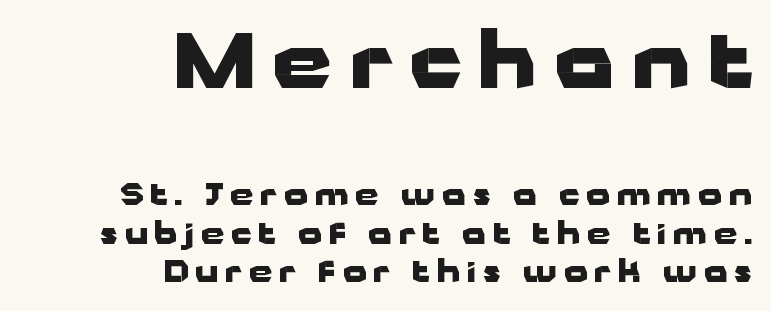
Q: Is the text bold? A: Yes.
Q: Is the text italic (slanted)? A: No, it is upright.
Q: Is the typeface a serif or a sans-serif typeface? A: Sans-serif.
Q: Is the text underlined? A: No.
Q: How is the paragraph aligned? A: Right-aligned.
Q: Is the spacing between letters normal or unusually wide? A: Unusually wide.
Q: Is the spacing between lines tight, normal or loose? A: Normal.
Q: Which block of text is set in a larger size, the first (top) or the second (bottom)? A: The first (top) one.
Q: Width (condensed, normal, or wide)? A: Wide.
Q: Stroke contrast? A: Low.
Q: x-height? A: Medium.
Q: Monospaced? A: No.
